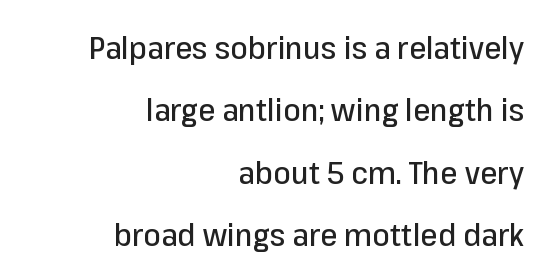
You can tell it's not italic because the verticals are truly vertical. Character widths vary here, with narrow letters taking less room than wide ones. Right-aligned paragraph, ragged on the left. In terms of leading, this rendering errs on the spacious side. Students, note that the glyphs here touch the page at normal intervals. The letters carry no serifs — their stems end cleanly without finishing strokes.
